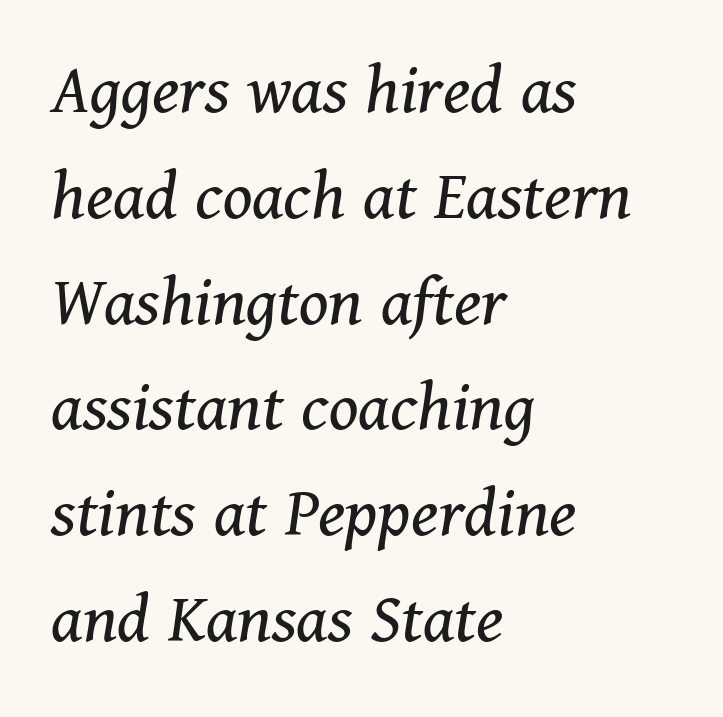
{"serif": "yes", "italic": "yes", "lean": "right", "slant_degrees": 11, "bold": "no", "weight": "regular", "width": "normal", "stroke_contrast": "medium", "x_height": "medium", "monospaced": "no", "underline": "no", "align": "left", "line_spacing": "normal", "line_spacing_ratio": 1.43, "letter_spacing": "normal", "letter_spacing_em": 0.0, "glyph_px": 74}
